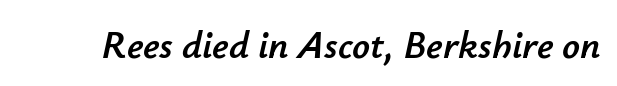
Q: Is the text italic (slanted)? A: Yes, it leans right by about 12 degrees.
Q: Is the text underlined? A: No.
Q: Is the spacing between letters normal or unusually wide? A: Normal.
Q: Width (condensed, normal, or wide)? A: Normal.
Q: Stroke contrast? A: Low.
Q: x-height? A: Small.
Q: Monospaced? A: No.
